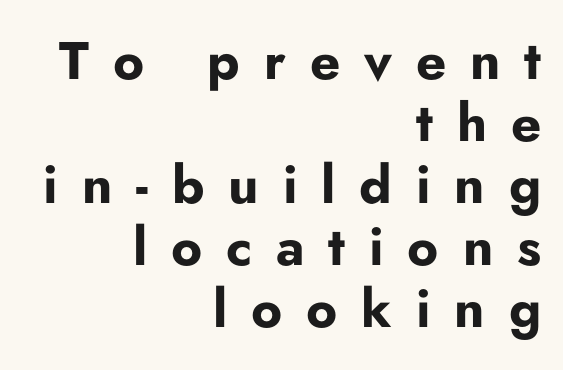
The image shows 53 px bold sans-serif type, upright; set right-aligned, line spacing 1.17x, unusually wide letter spacing (+0.45 em), not underlined; low stroke contrast and a small x-height.
